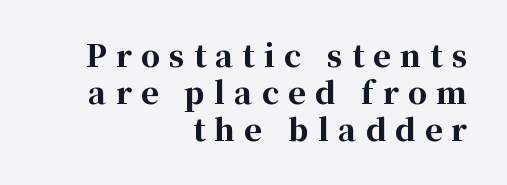
Q: Is the text bold? A: Yes.
Q: Is the text italic (slanted)? A: No, it is upright.
Q: Is the typeface a serif or a sans-serif typeface? A: Serif.
Q: Is the text underlined? A: No.
Q: How is the paragraph aligned? A: Right-aligned.
Q: Is the spacing between letters normal or unusually wide? A: Unusually wide.
Q: Width (condensed, normal, or wide)? A: Normal.
Q: Stroke contrast? A: High.
Q: x-height? A: Medium.
Q: Monospaced? A: No.
